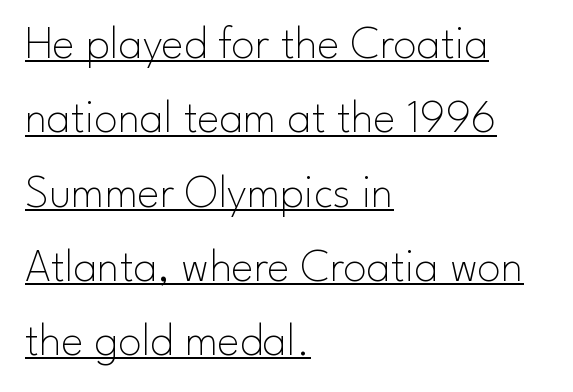
The image shows 47 px thin sans-serif type, upright; set left-aligned, normal line spacing (1.58x), normal letter spacing, underlined; low stroke contrast and a small x-height.
